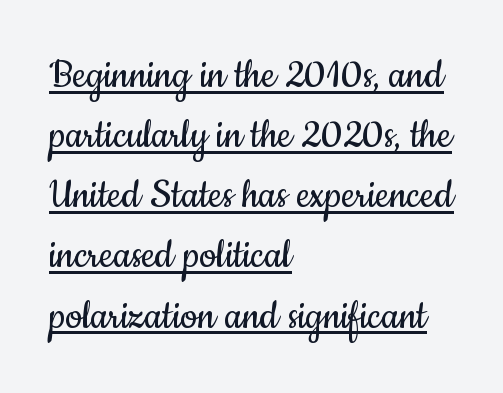
{"serif": "no", "bold": "no", "weight": "regular", "width": "condensed", "stroke_contrast": "low", "x_height": "small", "monospaced": "no", "underline": "yes", "align": "left", "line_spacing": "normal", "line_spacing_ratio": 1.28, "letter_spacing": "normal", "letter_spacing_em": 0.0, "glyph_px": 47}
